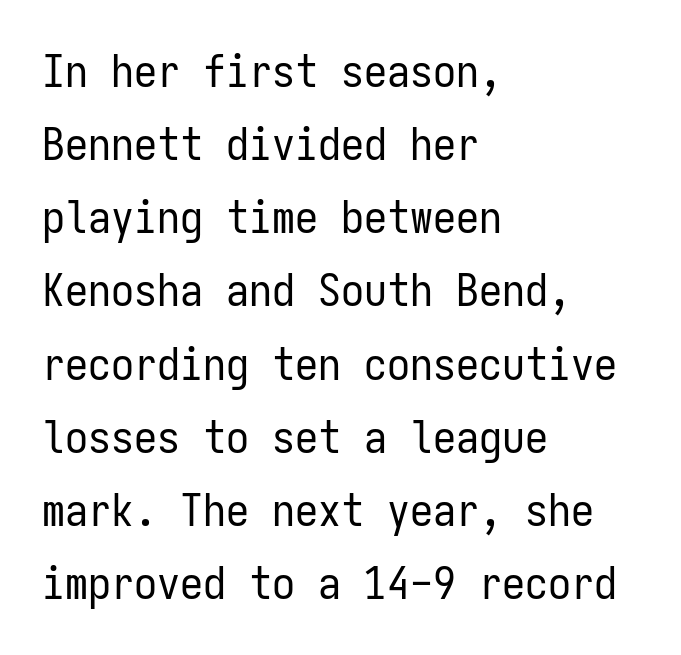
Here the glyphs are tracked normally, forming tight word shapes. Is there much room between lines? A standard amount, neither cramped nor airy. The space beneath each line is pristine and unruled. Layout note: lines flush left. Classification — sans serif. The strokes carry an ordinary text weight at most.
